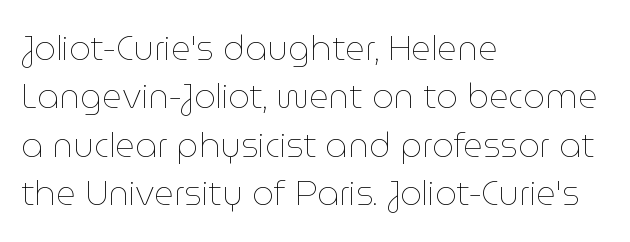
Q: Is the text bold? A: No.
Q: Is the text italic (slanted)? A: No, it is upright.
Q: Is the text underlined? A: No.
Q: How is the paragraph aligned? A: Left-aligned.
Q: Is the spacing between letters normal or unusually wide? A: Normal.
Q: Is the spacing between lines tight, normal or loose? A: Normal.
Q: Width (condensed, normal, or wide)? A: Normal.
Q: Stroke contrast? A: Low.
Q: x-height? A: Medium.
Q: Monospaced? A: No.
